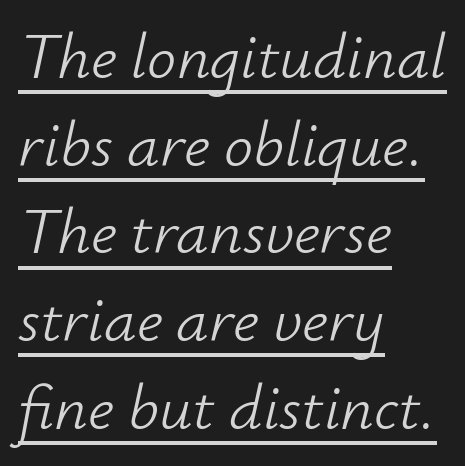
Casual observation: everything's shoved over to the left. Rendered with sloped, italic letterforms. How are the letters spaced? Ordinarily, with no added tracking. Students, observe the line beneath the letters — that is underlining. Proportional: the letters do not fall into vertical columns.
